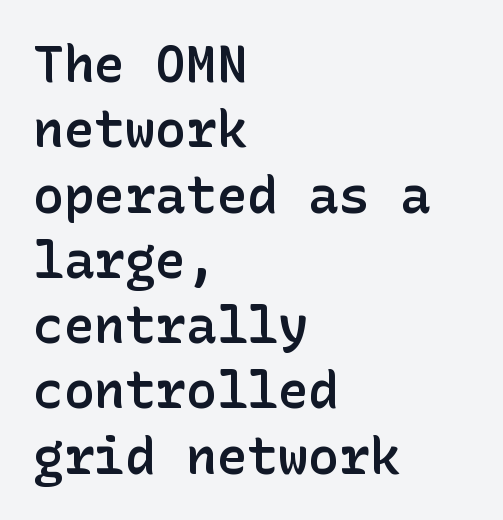
The image shows 51 px semibold sans-serif type, upright; set left-aligned, normal line spacing (1.28x), normal letter spacing, not underlined; low stroke contrast and a medium x-height.
